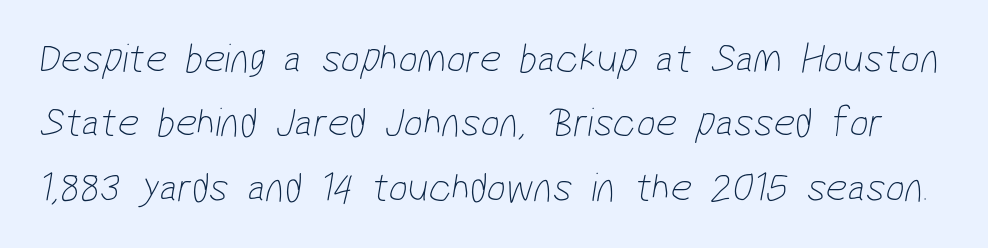
{"serif": "no", "bold": "no", "weight": "thin", "width": "condensed", "stroke_contrast": "low", "x_height": "medium", "monospaced": "no", "underline": "no", "line_spacing": "normal", "line_spacing_ratio": 1.53, "letter_spacing": "normal", "letter_spacing_em": 0.0, "glyph_px": 42}
